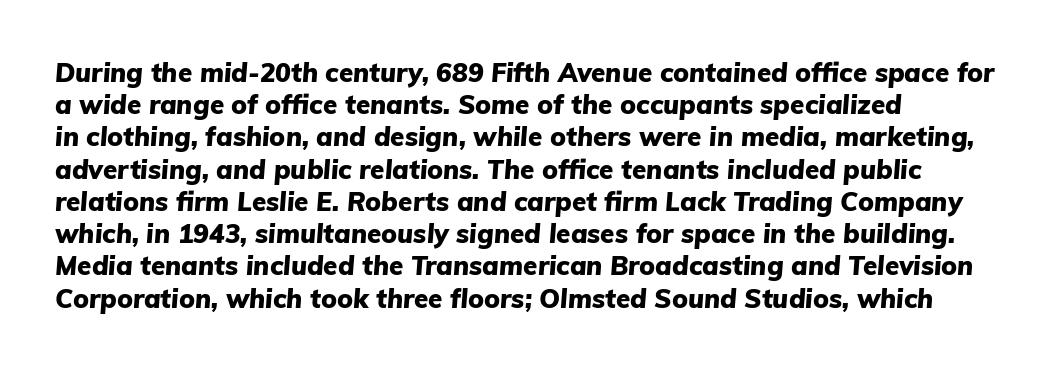
{"italic": "yes", "lean": "right", "slant_degrees": 5, "bold": "yes", "underline": "no", "align": "left", "line_spacing_ratio": 1.24, "letter_spacing": "normal", "letter_spacing_em": 0.0, "glyph_px": 26}
